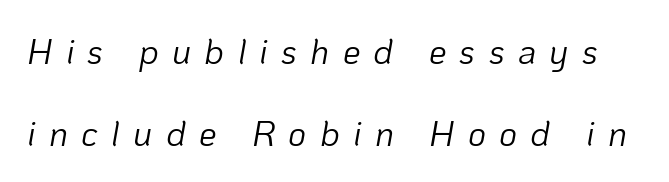
The image shows 35 px light type, italic (leaning right); set loose line spacing (2.34x), unusually wide letter spacing (+0.38 em), not underlined; low stroke contrast and a medium x-height.
